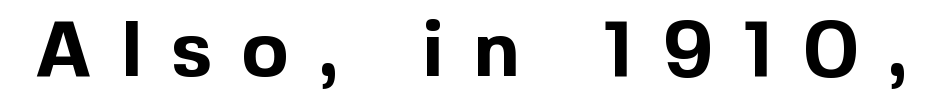
{"serif": "no", "italic": "no", "bold": "yes", "weight": "bold", "width": "normal", "x_height": "medium", "monospaced": "no", "underline": "no", "letter_spacing": "wide", "letter_spacing_em": 0.38, "glyph_px": 79}
